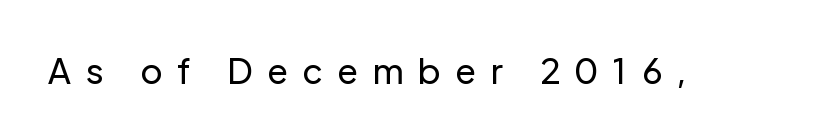
{"serif": "no", "italic": "no", "bold": "no", "weight": "regular", "width": "normal", "stroke_contrast": "low", "x_height": "medium", "monospaced": "no", "underline": "no", "letter_spacing": "wide", "letter_spacing_em": 0.42, "glyph_px": 34}
